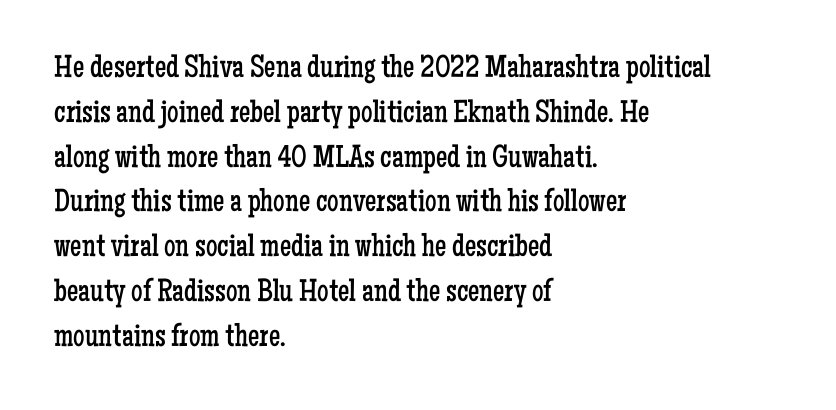
Q: Is the text bold? A: No.
Q: Is the text italic (slanted)? A: No, it is upright.
Q: Is the typeface a serif or a sans-serif typeface? A: Serif.
Q: Is the text underlined? A: No.
Q: How is the paragraph aligned? A: Left-aligned.
Q: Is the spacing between letters normal or unusually wide? A: Normal.
Q: Is the spacing between lines tight, normal or loose? A: Normal.
Q: Width (condensed, normal, or wide)? A: Condensed.
Q: Stroke contrast? A: Low.
Q: x-height? A: Medium.
Q: Monospaced? A: No.
